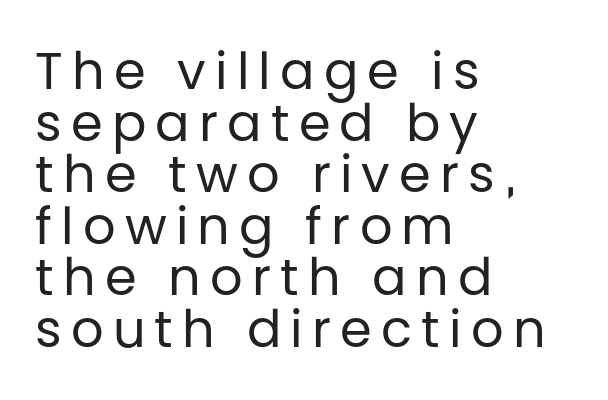
The image shows 51 px regular-weight sans-serif type, upright; set left-aligned, tight line spacing (1.01x), not underlined; low stroke contrast and a large x-height.
